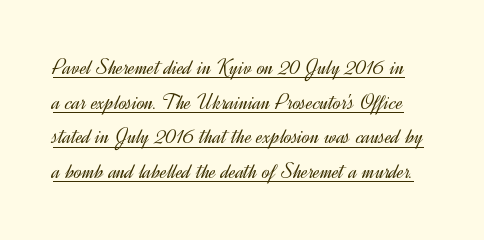
Leading matches the norm, producing a regular column. Counters stay open thanks to moderate or lighter strokes. Check the space under the baseline: a stroke is drawn there.
